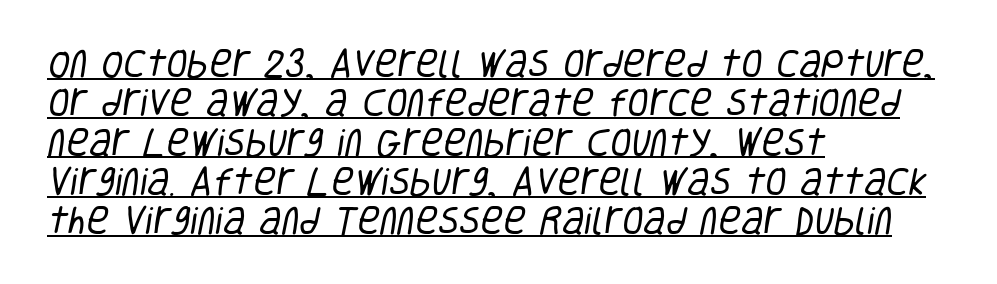
The image shows 31 px regular-weight, condensed sans-serif type; set left-aligned, normal line spacing (1.27x), normal letter spacing, underlined; low stroke contrast and a large x-height.
